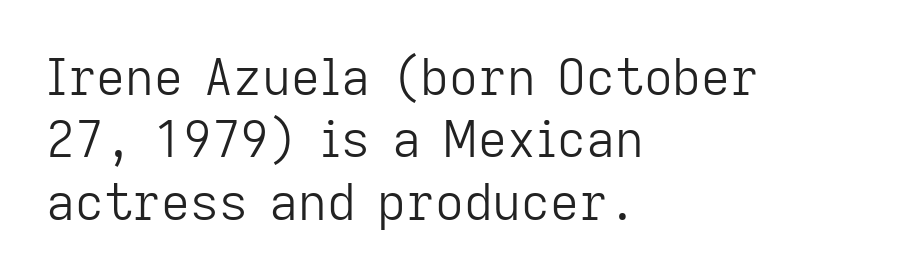
{"serif": "no", "italic": "no", "bold": "no", "weight": "light", "width": "normal", "stroke_contrast": "low", "x_height": "medium", "monospaced": "no", "underline": "no", "align": "left", "line_spacing": "normal", "line_spacing_ratio": 1.25, "letter_spacing": "normal", "letter_spacing_em": 0.0, "glyph_px": 50}
